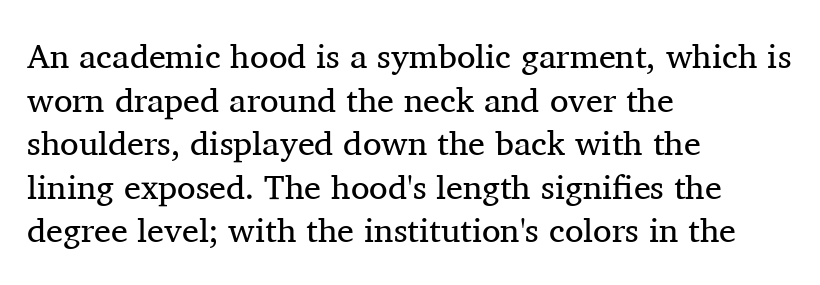
{"serif": "yes", "italic": "no", "bold": "no", "weight": "regular", "width": "normal", "stroke_contrast": "medium", "x_height": "medium", "monospaced": "no", "underline": "no", "align": "left", "line_spacing": "normal", "line_spacing_ratio": 1.28, "letter_spacing": "normal", "letter_spacing_em": 0.0, "glyph_px": 34}
